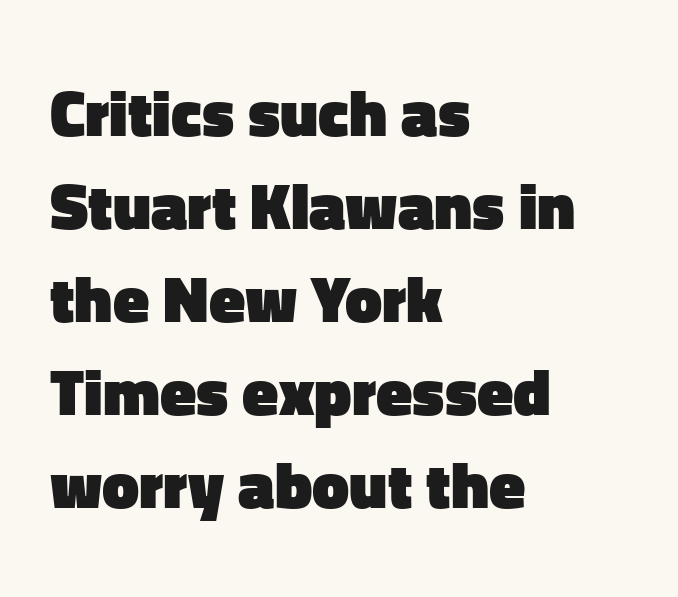
Q: Is the text bold? A: Yes.
Q: Is the text italic (slanted)? A: No, it is upright.
Q: Is the typeface a serif or a sans-serif typeface? A: Sans-serif.
Q: Is the text underlined? A: No.
Q: How is the paragraph aligned? A: Left-aligned.
Q: Is the spacing between letters normal or unusually wide? A: Normal.
Q: Is the spacing between lines tight, normal or loose? A: Normal.
Q: Width (condensed, normal, or wide)? A: Normal.
Q: Stroke contrast? A: Low.
Q: x-height? A: Medium.
Q: Monospaced? A: No.
